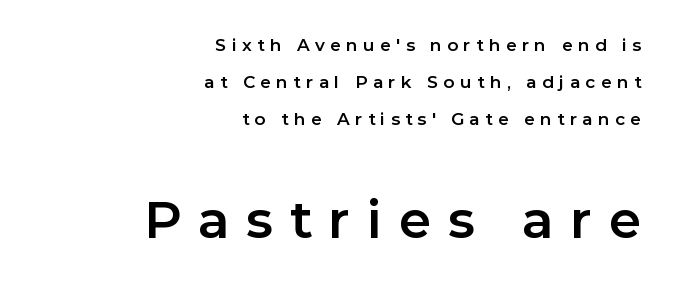
The later block is typeset at a bigger size than the earlier block. Here the designer chose a conventional face with non-uniform glyph widths. The font family rendered here belongs to the sans-serif group. Italic: no, the glyphs are upright roman. Words appear elongated and porous because spacing is wide. The space directly below the letters is spotless.
